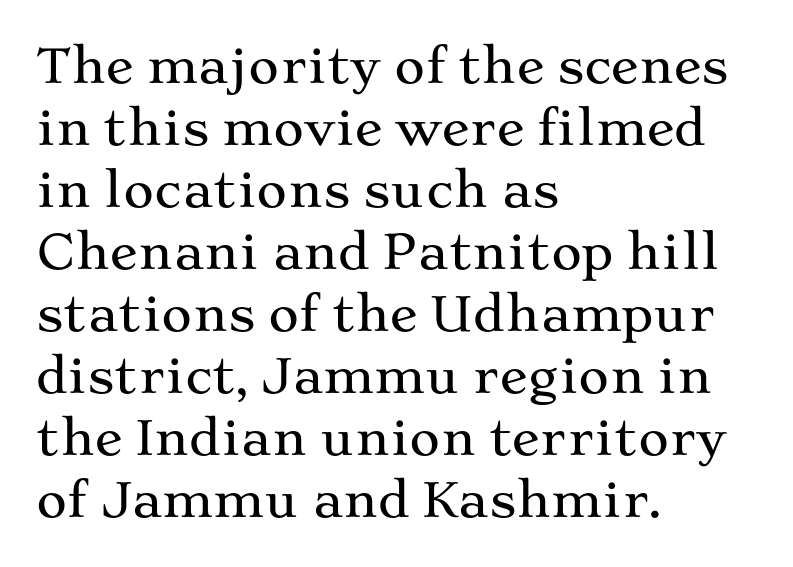
The image shows 47 px wide serif type, upright; set left-aligned, normal line spacing (1.32x), normal letter spacing, not underlined; medium stroke contrast and a medium x-height.
